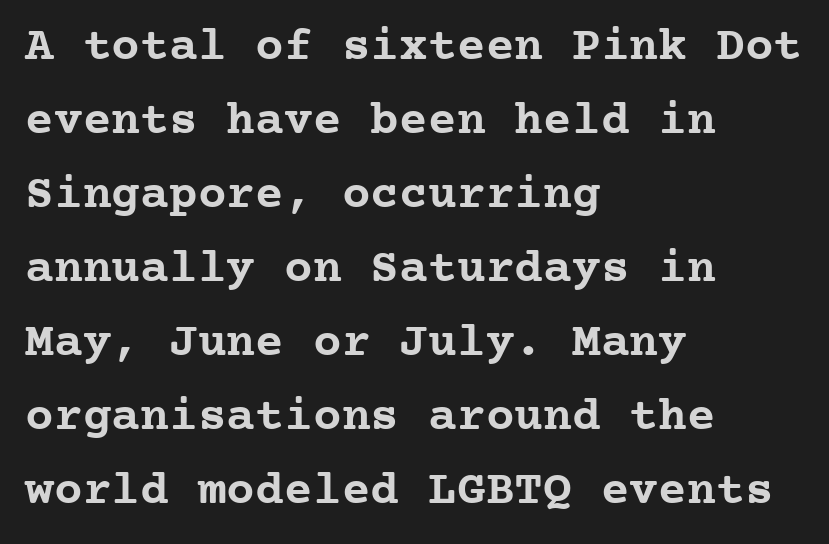
This is serif lettering, the kind often seen in printed books. The paragraph has a hard left edge and a soft right edge. The line texture is even and compact thanks to regular tracking. Notice how the stems are strictly vertical — no italics here. The space directly below the letters is spotless. Think of a typewriter: that constant character pitch is what you see here.
